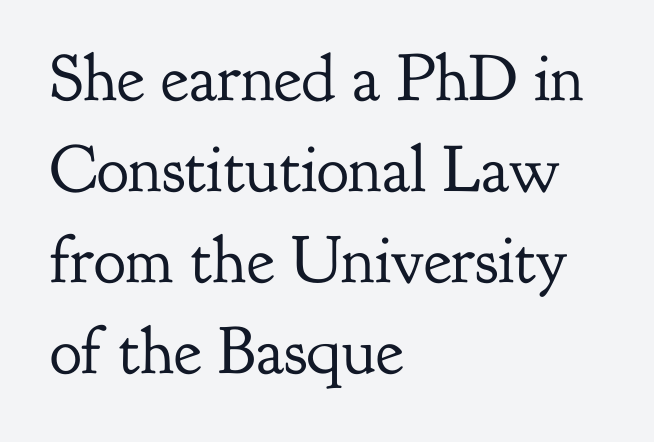
Q: Is the text bold? A: No.
Q: Is the text italic (slanted)? A: No, it is upright.
Q: Is the typeface a serif or a sans-serif typeface? A: Serif.
Q: Is the text underlined? A: No.
Q: How is the paragraph aligned? A: Left-aligned.
Q: Is the spacing between letters normal or unusually wide? A: Normal.
Q: Is the spacing between lines tight, normal or loose? A: Normal.
Q: Width (condensed, normal, or wide)? A: Normal.
Q: Stroke contrast? A: Low.
Q: x-height? A: Small.
Q: Monospaced? A: No.
